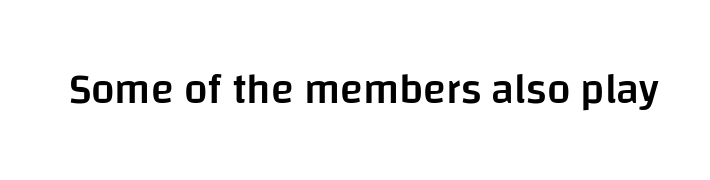
The image shows 42 px semibold sans-serif type, upright; set normal letter spacing, not underlined; low stroke contrast and a large x-height.
